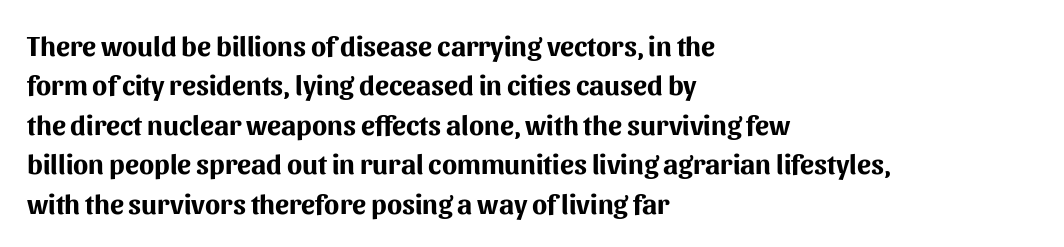
{"serif": "no", "italic": "no", "bold": "yes", "weight": "bold", "width": "normal", "stroke_contrast": "medium", "x_height": "medium", "monospaced": "no", "underline": "no", "align": "left", "line_spacing": "normal", "line_spacing_ratio": 1.41, "letter_spacing": "normal", "letter_spacing_em": 0.0, "glyph_px": 28}
